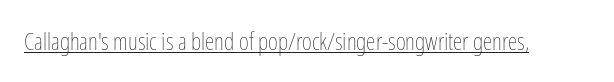
The image shows 24 px text type, upright; set normal letter spacing, underlined.
